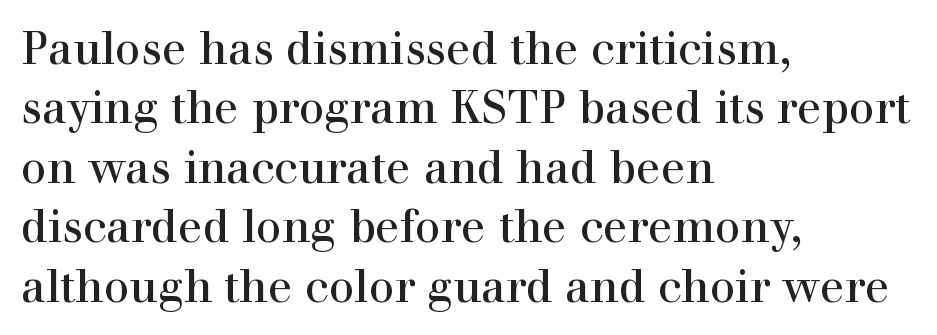
Q: Is the text bold? A: No.
Q: Is the text italic (slanted)? A: No, it is upright.
Q: Is the typeface a serif or a sans-serif typeface? A: Serif.
Q: Is the text underlined? A: No.
Q: How is the paragraph aligned? A: Left-aligned.
Q: Is the spacing between letters normal or unusually wide? A: Normal.
Q: Is the spacing between lines tight, normal or loose? A: Normal.
Q: Width (condensed, normal, or wide)? A: Normal.
Q: Stroke contrast? A: High.
Q: x-height? A: Medium.
Q: Monospaced? A: No.
